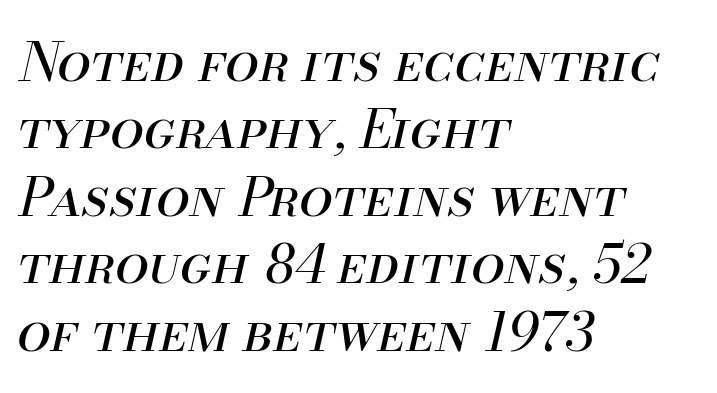
{"italic": "yes", "lean": "right", "slant_degrees": 13, "bold": "no", "weight": "regular", "width": "normal", "stroke_contrast": "medium", "x_height": "small", "monospaced": "no", "underline": "no", "align": "left", "line_spacing": "normal", "line_spacing_ratio": 1.25, "letter_spacing": "normal", "letter_spacing_em": 0.0, "glyph_px": 54}
